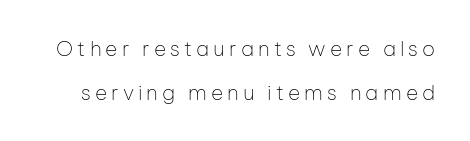
Lines of text with bare space underneath. Rows of type keep a wide berth in the vertical direction. Notice how the stems are strictly vertical — no italics here. These glyphs show unthickened strokes, regular width or finer.
